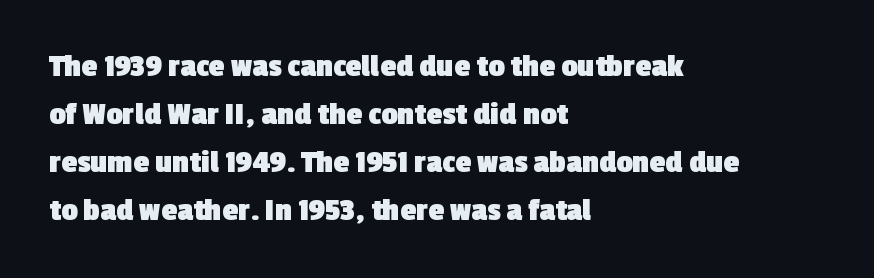
The image shows 32 px heavy sans-serif type; set left-aligned, normal line spacing (1.5x), normal letter spacing, not underlined; a medium x-height.
